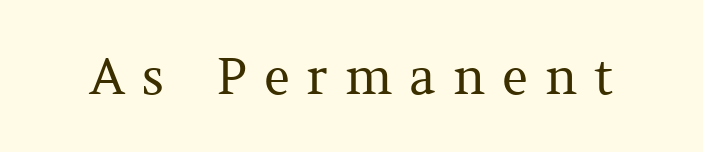
The image shows 50 px regular-weight serif type, upright; set unusually wide letter spacing (+0.34 em), not underlined; medium stroke contrast and a medium x-height.
